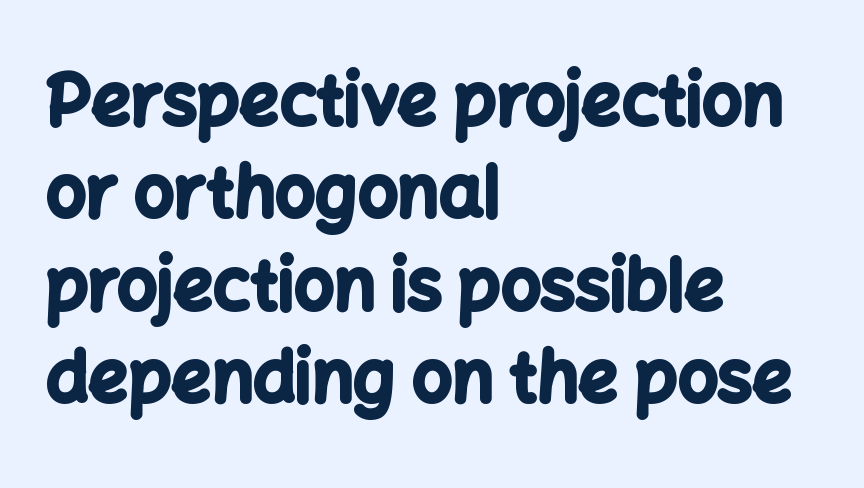
The image shows 70 px bold sans-serif type, upright; set left-aligned, normal line spacing (1.32x), normal letter spacing, not underlined; low stroke contrast and a medium x-height.
